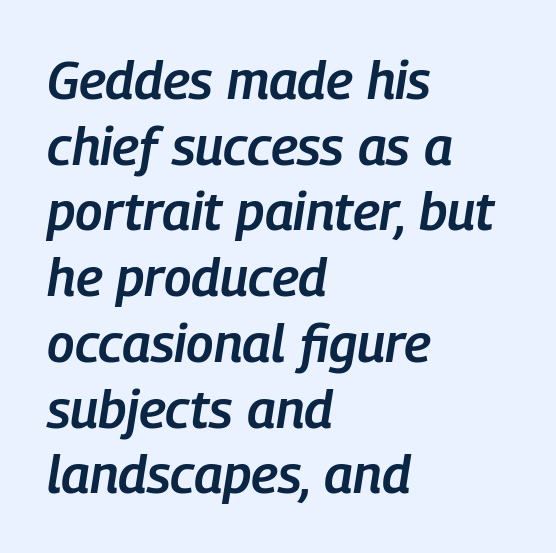
Q: Is the text bold? A: Semi-bold.
Q: Is the text italic (slanted)? A: Yes, it leans right by about 9 degrees.
Q: Is the text underlined? A: No.
Q: How is the paragraph aligned? A: Left-aligned.
Q: Is the spacing between letters normal or unusually wide? A: Normal.
Q: Width (condensed, normal, or wide)? A: Condensed.
Q: Stroke contrast? A: Low.
Q: x-height? A: Medium.
Q: Monospaced? A: No.
